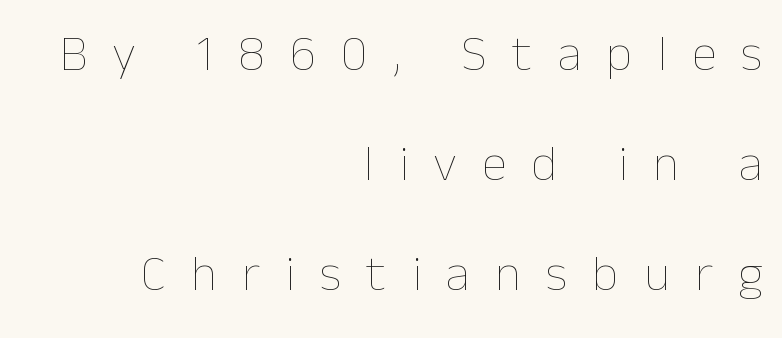
{"italic": "no", "bold": "no", "weight": "thin", "width": "normal", "stroke_contrast": "low", "x_height": "medium", "monospaced": "no", "underline": "no", "align": "right", "line_spacing": "loose", "line_spacing_ratio": 2.16, "letter_spacing": "wide", "letter_spacing_em": 0.49, "glyph_px": 51}
